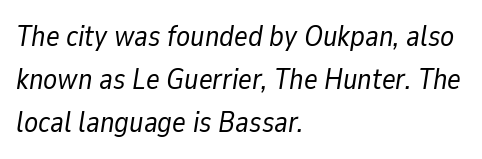
Q: Is the text bold? A: No.
Q: Is the text italic (slanted)? A: Yes, it leans right by about 9 degrees.
Q: Is the text underlined? A: No.
Q: How is the paragraph aligned? A: Left-aligned.
Q: Is the spacing between letters normal or unusually wide? A: Normal.
Q: Is the spacing between lines tight, normal or loose? A: Normal.
Q: Width (condensed, normal, or wide)? A: Normal.
Q: Stroke contrast? A: Low.
Q: x-height? A: Medium.
Q: Monospaced? A: No.
